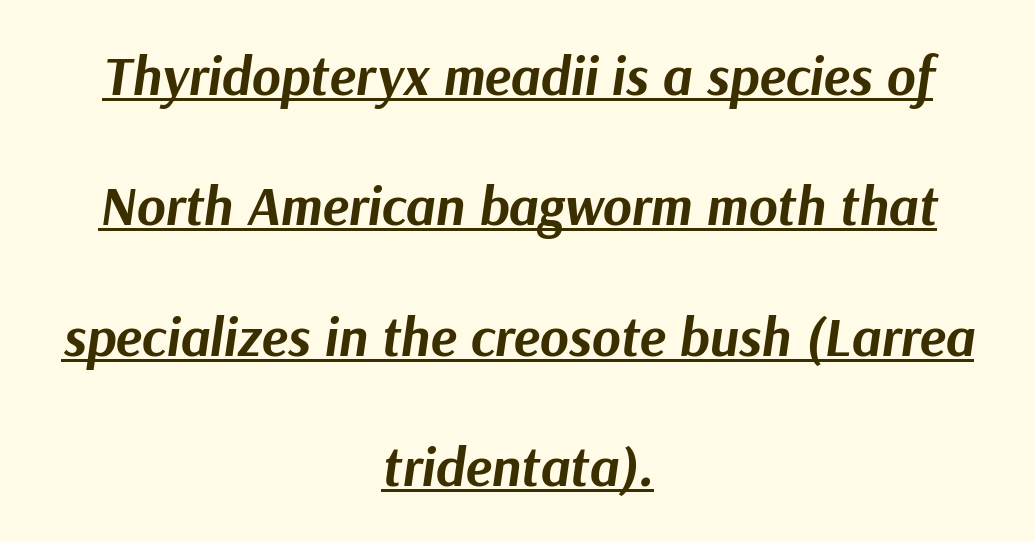
A typographer would call this underscored text. Reading down the column, the eye jumps a long way to each next line. The lines are quadded center. The face used here has a pronounced slope to its letters.
